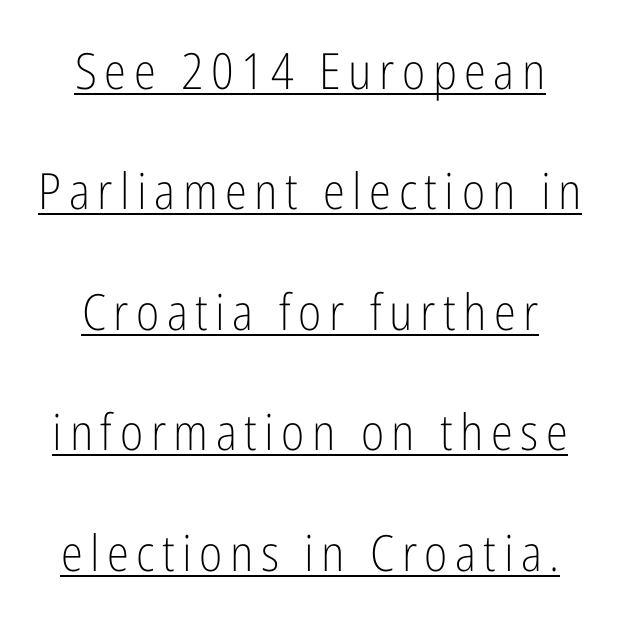
{"serif": "no", "italic": "no", "bold": "no", "weight": "light", "width": "condensed", "stroke_contrast": "low", "x_height": "medium", "monospaced": "no", "underline": "yes", "line_spacing": "loose", "line_spacing_ratio": 2.41, "glyph_px": 50}
